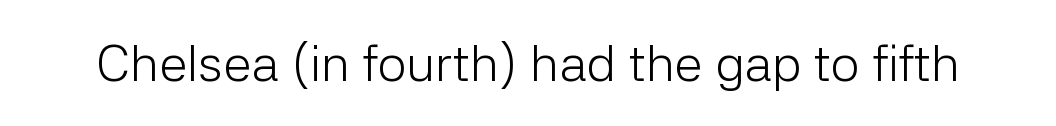
The image shows 51 px light sans-serif type, upright; set normal letter spacing, not underlined; low stroke contrast and a medium x-height.
